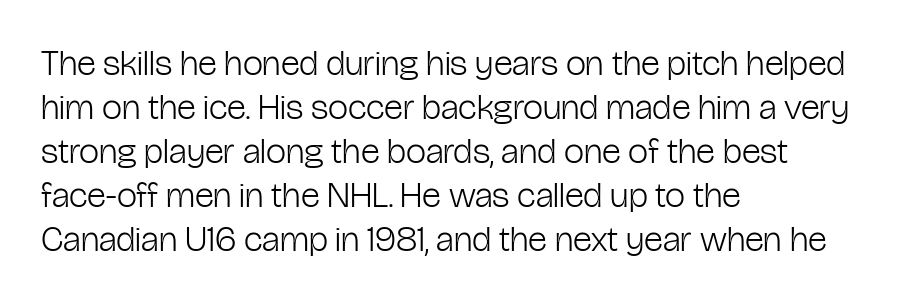
Q: Is the text bold? A: No.
Q: Is the text italic (slanted)? A: No, it is upright.
Q: Is the typeface a serif or a sans-serif typeface? A: Sans-serif.
Q: Is the text underlined? A: No.
Q: How is the paragraph aligned? A: Left-aligned.
Q: Is the spacing between letters normal or unusually wide? A: Normal.
Q: Width (condensed, normal, or wide)? A: Condensed.
Q: Stroke contrast? A: Low.
Q: x-height? A: Medium.
Q: Monospaced? A: No.
